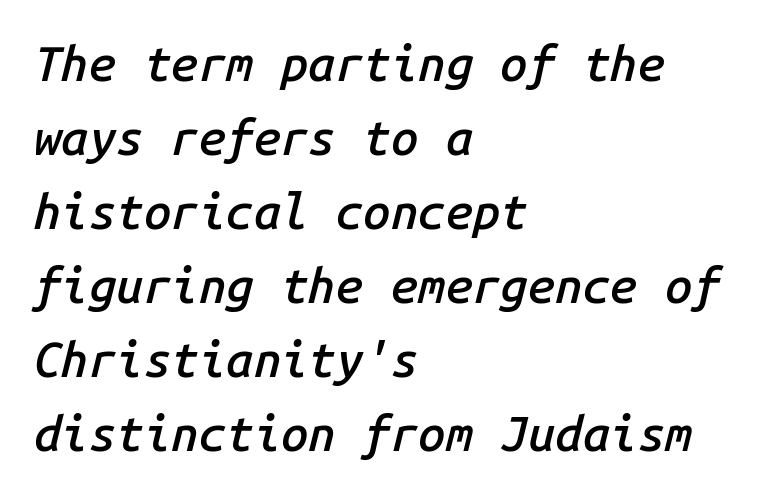
{"italic": "yes", "lean": "right", "slant_degrees": 14, "bold": "semi", "weight": "semibold", "width": "normal", "stroke_contrast": "low", "x_height": "medium", "monospaced": "yes", "underline": "no", "align": "left", "line_spacing": "normal", "line_spacing_ratio": 1.51, "letter_spacing": "normal", "letter_spacing_em": 0.0, "glyph_px": 49}
